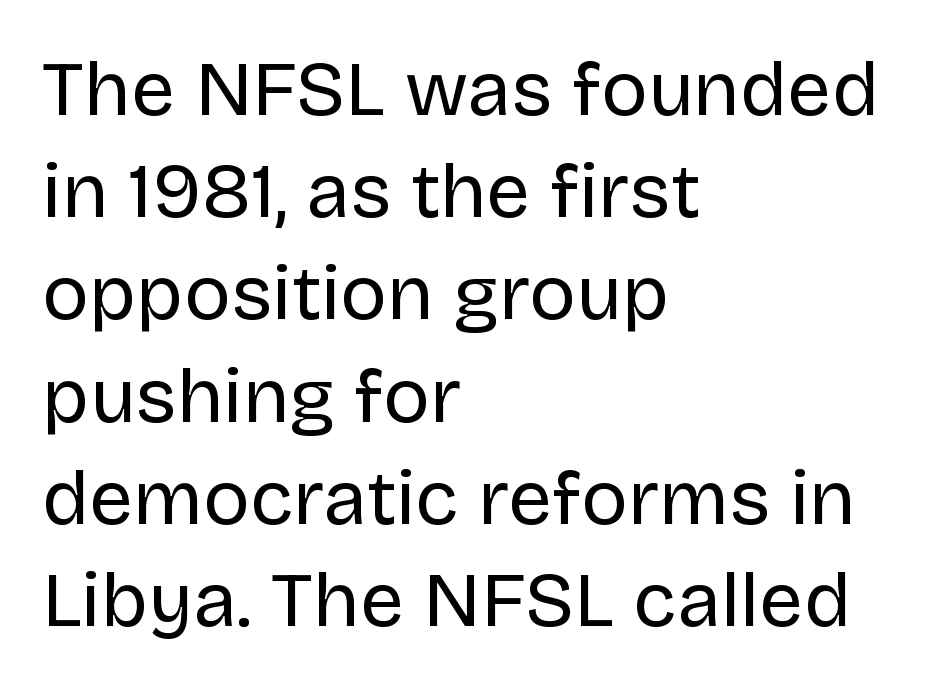
Q: Is the text bold? A: No.
Q: Is the text italic (slanted)? A: No, it is upright.
Q: Is the typeface a serif or a sans-serif typeface? A: Sans-serif.
Q: Is the text underlined? A: No.
Q: How is the paragraph aligned? A: Left-aligned.
Q: Is the spacing between letters normal or unusually wide? A: Normal.
Q: Is the spacing between lines tight, normal or loose? A: Normal.
Q: Width (condensed, normal, or wide)? A: Normal.
Q: Stroke contrast? A: Low.
Q: x-height? A: Large.
Q: Monospaced? A: No.
